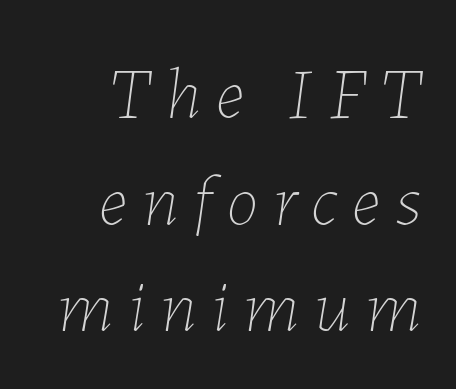
Characters are canted at an angle relative to the baseline's perpendicular. Regarding leading, the lines here are spaced in the standard way. The strokes are not fattened; the text isn't bold. These lines are rendered in a variable-pitch font.
